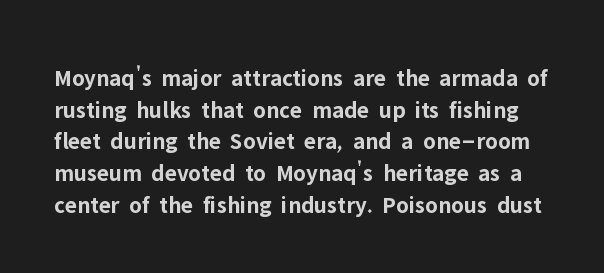
The face used here is rendered with its standard letterfit. Summary of vertical rhythm: regular, with standard interline spacing. Chunky letters — that's bold for sure. The specimen reads as upright at a glance. A bare baseline throughout the passage.
